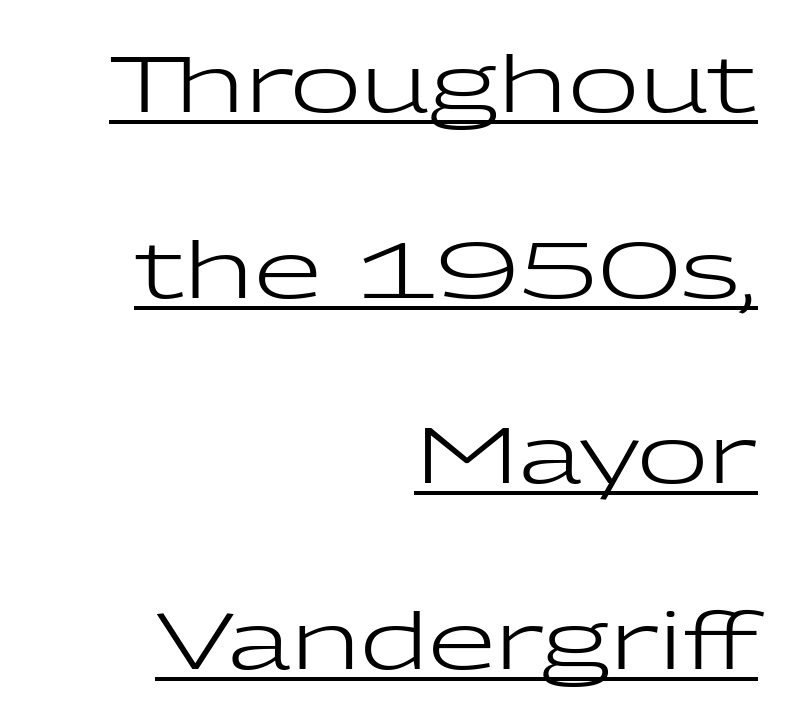
Tracking value appears to be zero — textbook default spacing. Rows of type keep a wide berth in the vertical direction. All the whitespace from short lines collects on the left. Has an underline been added? It has. Counters stay open thanks to moderate or lighter strokes.
